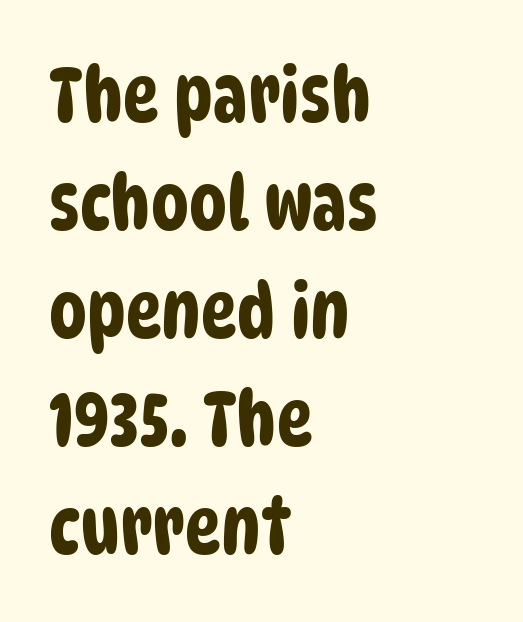
The image shows 76 px condensed sans-serif type; set left-aligned, normal line spacing (1.42x), normal letter spacing, not underlined; low stroke contrast and a large x-height.
